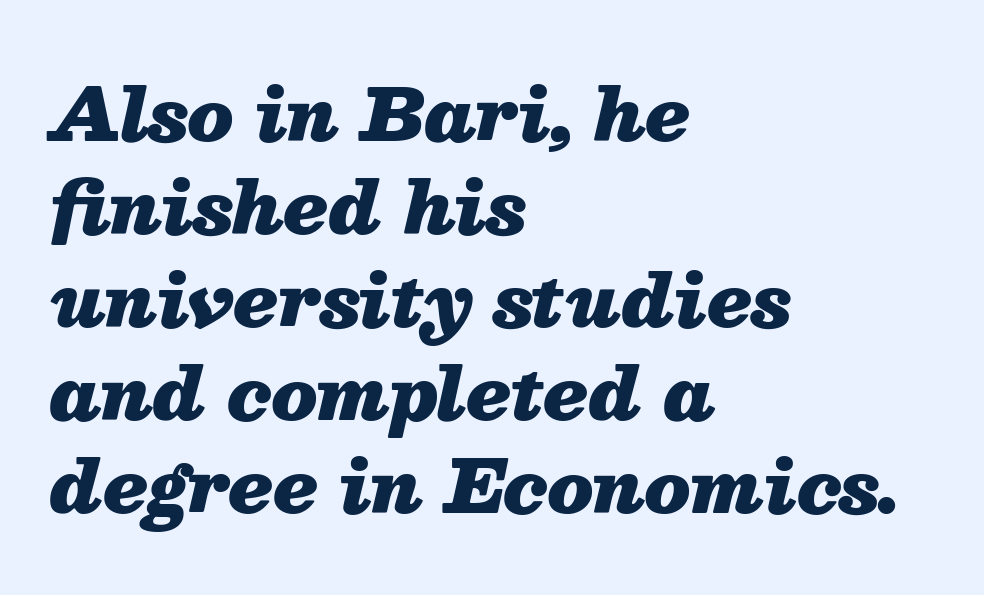
The sample has been set heavy, in full bold. Think of a printed novel: that variable character pitch is what you see here. The typesetter chose a ragged-right arrangement here. Designer's note — italics engaged. Underline: absent. The gaps between neighbouring characters are ordinary and unremarkable.
